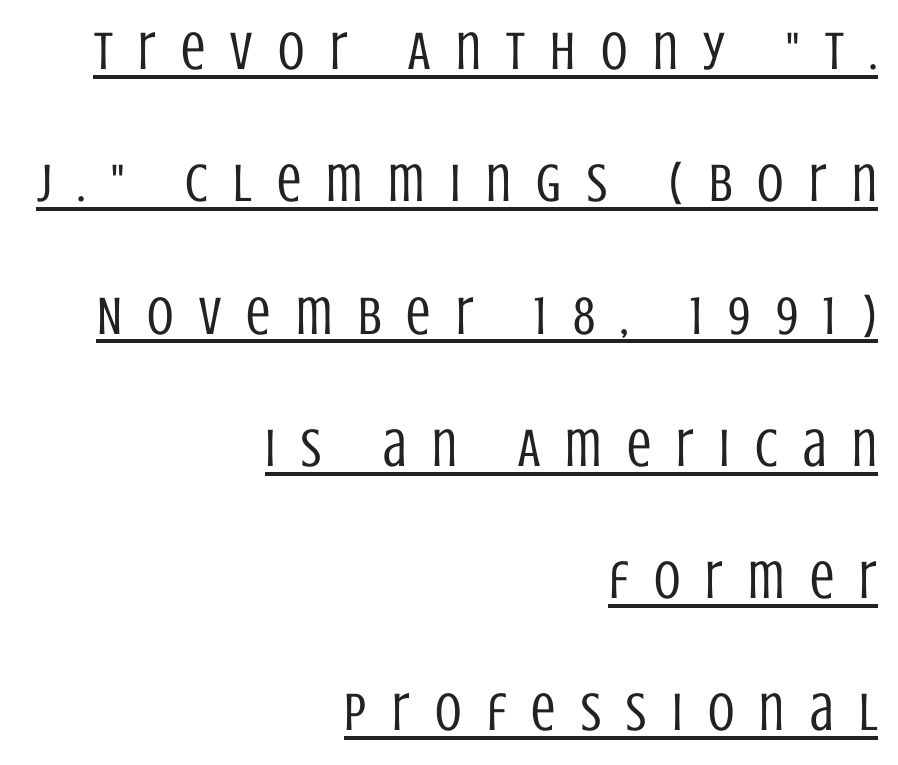
The image shows 54 px regular-weight, condensed sans-serif type, upright; set right-aligned, loose line spacing (2.45x), unusually wide letter spacing (+0.47 em), underlined; low stroke contrast and a large x-height.
